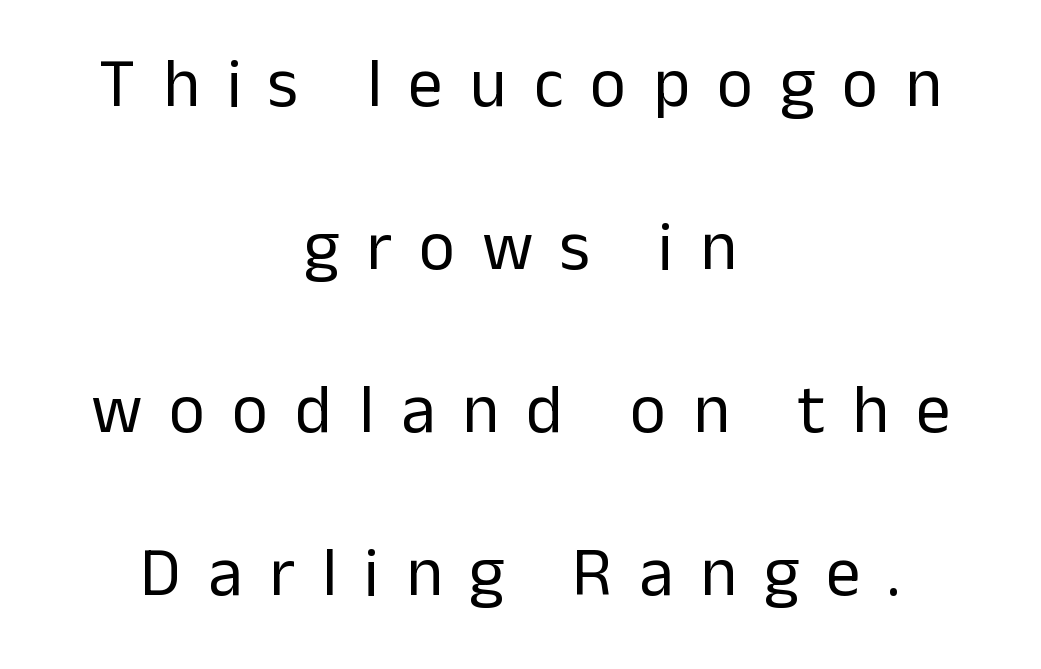
Q: Is the text bold? A: No.
Q: Is the text italic (slanted)? A: No, it is upright.
Q: Is the typeface a serif or a sans-serif typeface? A: Sans-serif.
Q: Is the text underlined? A: No.
Q: How is the paragraph aligned? A: Centered.
Q: Is the spacing between letters normal or unusually wide? A: Unusually wide.
Q: Is the spacing between lines tight, normal or loose? A: Loose.
Q: Width (condensed, normal, or wide)? A: Normal.
Q: Stroke contrast? A: Low.
Q: x-height? A: Medium.
Q: Monospaced? A: No.
